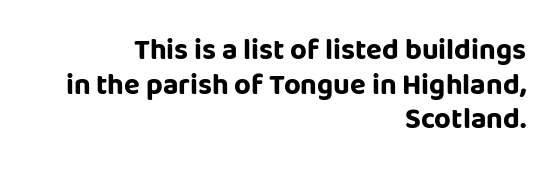
Q: Is the text bold? A: Yes.
Q: Is the text italic (slanted)? A: No, it is upright.
Q: Is the typeface a serif or a sans-serif typeface? A: Sans-serif.
Q: Is the text underlined? A: No.
Q: How is the paragraph aligned? A: Right-aligned.
Q: Is the spacing between letters normal or unusually wide? A: Normal.
Q: Width (condensed, normal, or wide)? A: Normal.
Q: Stroke contrast? A: Low.
Q: x-height? A: Large.
Q: Monospaced? A: No.
